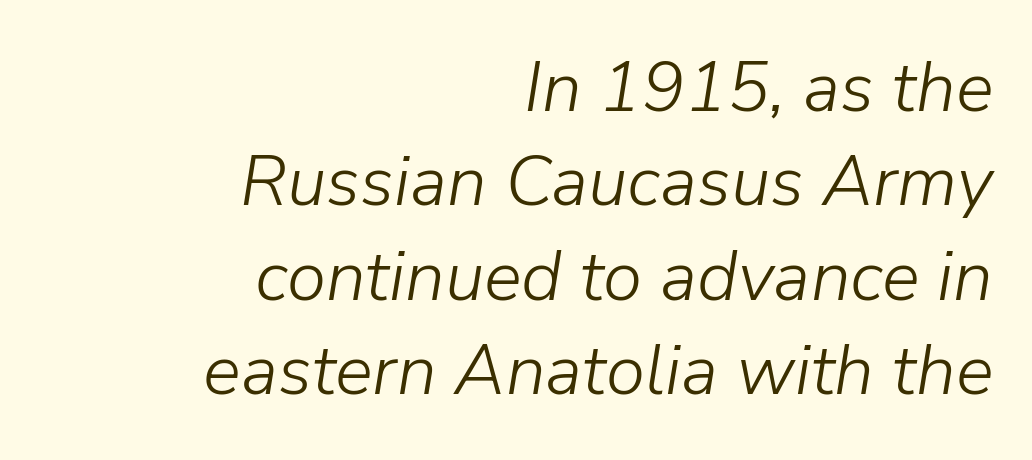
Q: Is the text bold? A: No.
Q: Is the text italic (slanted)? A: Yes, it leans right by about 9 degrees.
Q: Is the text underlined? A: No.
Q: How is the paragraph aligned? A: Right-aligned.
Q: Is the spacing between letters normal or unusually wide? A: Normal.
Q: Is the spacing between lines tight, normal or loose? A: Normal.
Q: Width (condensed, normal, or wide)? A: Normal.
Q: Stroke contrast? A: Low.
Q: x-height? A: Medium.
Q: Monospaced? A: No.
